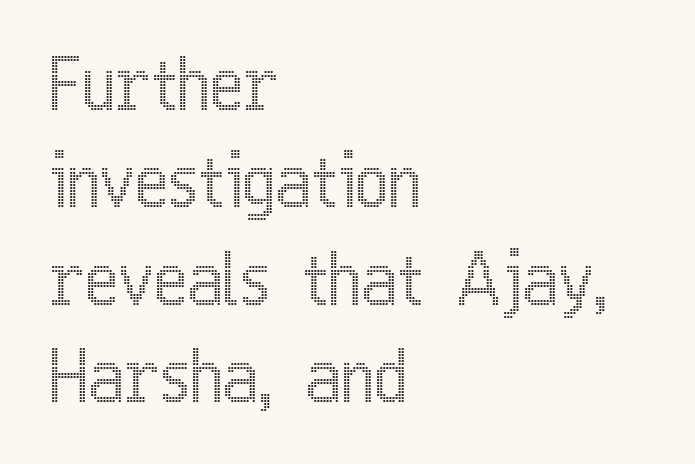
The image shows 71 px condensed type, upright; set left-aligned, normal line spacing (1.37x), normal letter spacing, not underlined; a medium x-height.
